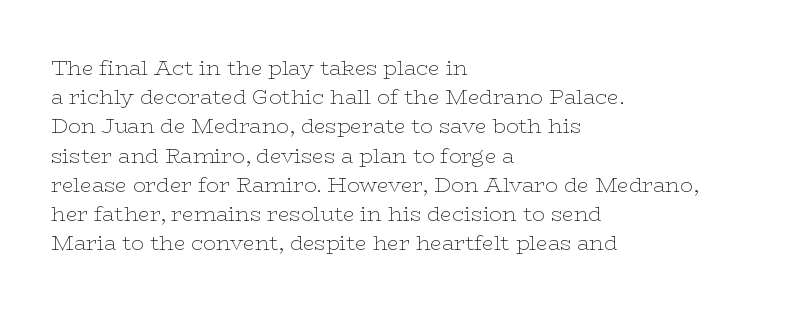
{"italic": "no", "bold": "no", "underline": "no", "align": "left", "line_spacing": "normal", "line_spacing_ratio": 1.39, "letter_spacing": "normal", "letter_spacing_em": 0.0, "glyph_px": 21}
